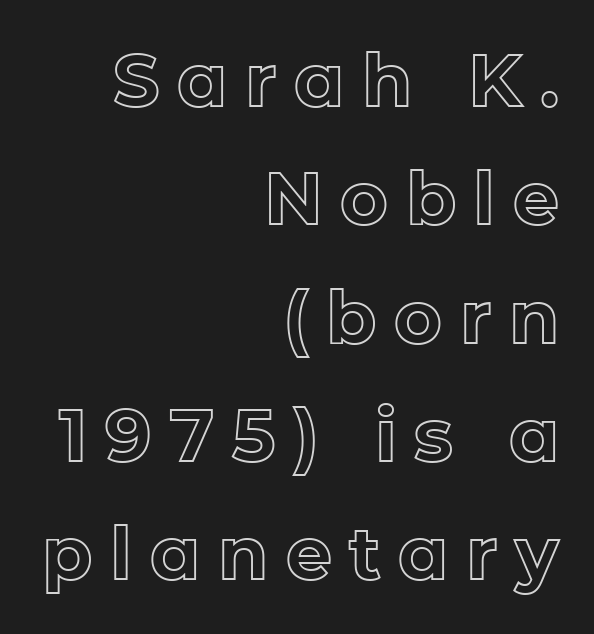
{"italic": "no", "width": "normal", "x_height": "medium", "monospaced": "no", "underline": "no", "align": "right", "line_spacing": "normal", "line_spacing_ratio": 1.62, "letter_spacing": "wide", "letter_spacing_em": 0.24, "glyph_px": 73}
